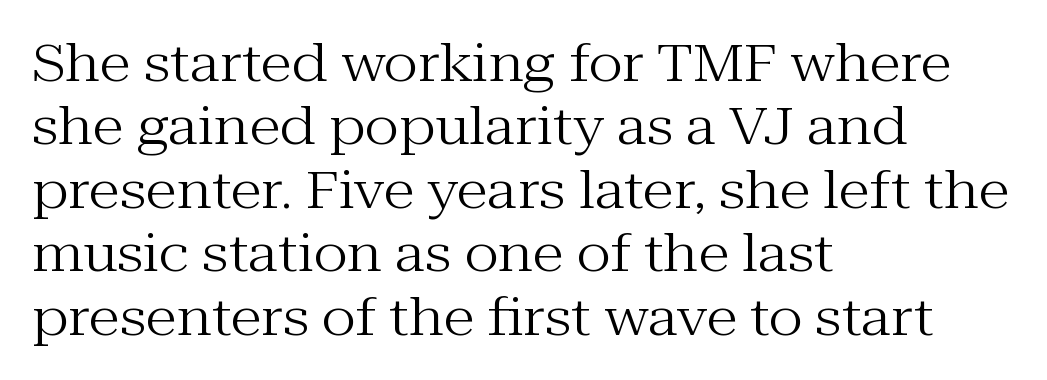
The image shows 52 px regular-weight serif type, upright; set left-aligned, line spacing 1.22x, normal letter spacing, not underlined; medium stroke contrast and a medium x-height.
